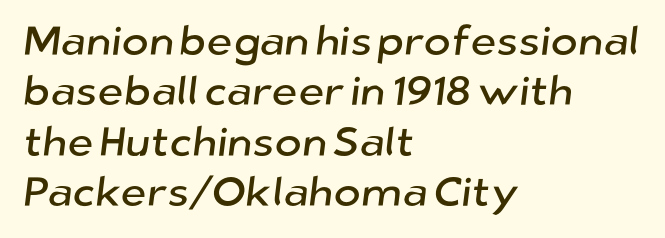
Q: Is the typeface a serif or a sans-serif typeface? A: Sans-serif.
Q: Is the text underlined? A: No.
Q: How is the paragraph aligned? A: Left-aligned.
Q: Is the spacing between letters normal or unusually wide? A: Normal.
Q: Width (condensed, normal, or wide)? A: Normal.
Q: Stroke contrast? A: Low.
Q: x-height? A: Medium.
Q: Monospaced? A: No.
